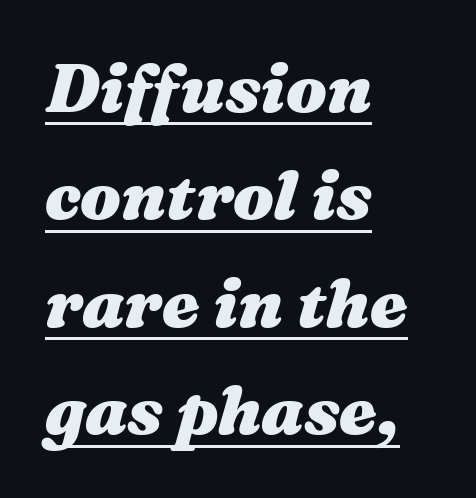
Chunky letters — that's bold for sure. Quick note: interline space is typical. The text carries the slant typical of an italic or oblique font. You could not count columns in this text — the font is proportionally spaced. In CSS terms this would be text-align: left. In designer terms, the underline attribute is active on this setting.
